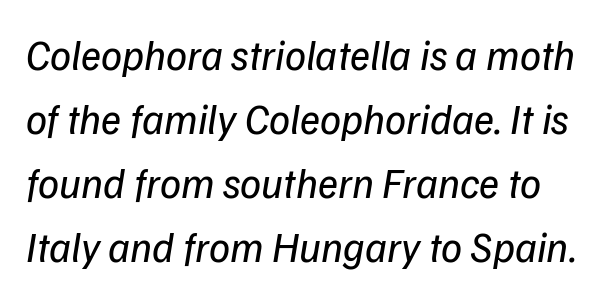
{"serif": "no", "bold": "no", "weight": "regular", "width": "normal", "stroke_contrast": "low", "x_height": "medium", "monospaced": "no", "underline": "no", "line_spacing": "normal", "line_spacing_ratio": 1.52, "letter_spacing": "normal", "letter_spacing_em": 0.0, "glyph_px": 42}
